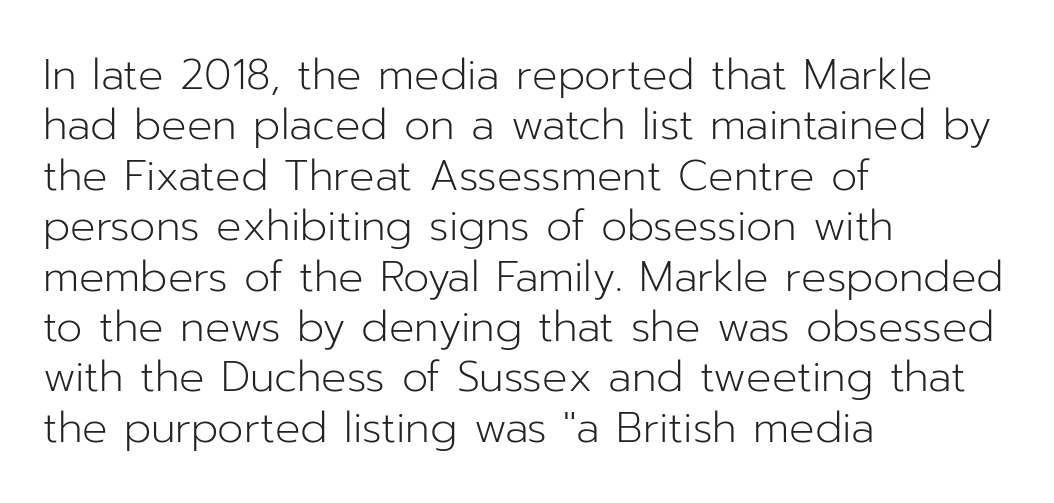
{"serif": "no", "italic": "no", "bold": "no", "weight": "light", "width": "normal", "stroke_contrast": "low", "x_height": "medium", "monospaced": "no", "underline": "no", "align": "left", "line_spacing_ratio": 1.2, "letter_spacing": "normal", "letter_spacing_em": 0.0, "glyph_px": 42}
